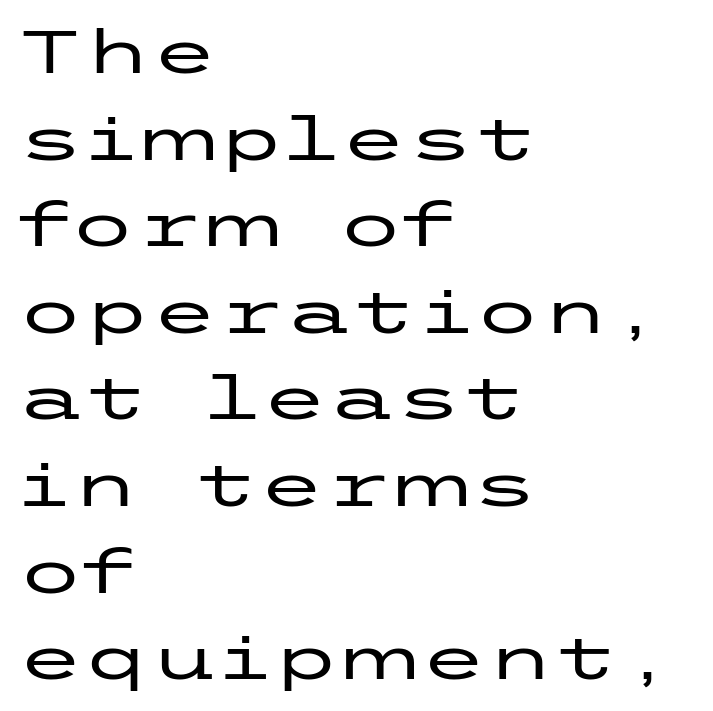
{"serif": "no", "italic": "no", "width": "wide", "stroke_contrast": "low", "x_height": "medium", "underline": "no", "align": "left", "line_spacing": "normal", "line_spacing_ratio": 1.42, "letter_spacing": "normal", "letter_spacing_em": 0.0, "glyph_px": 61}
